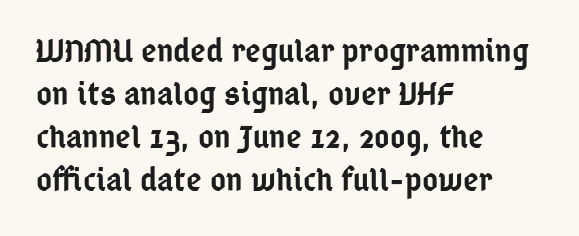
Evenly set lines give the paragraph a standard silhouette. The passage shown is typed in a proportional face where columns would drift. If you drew a line through each stem, it would be perfectly vertical. The letters sit at their default tracking, neither squeezed nor spread.
